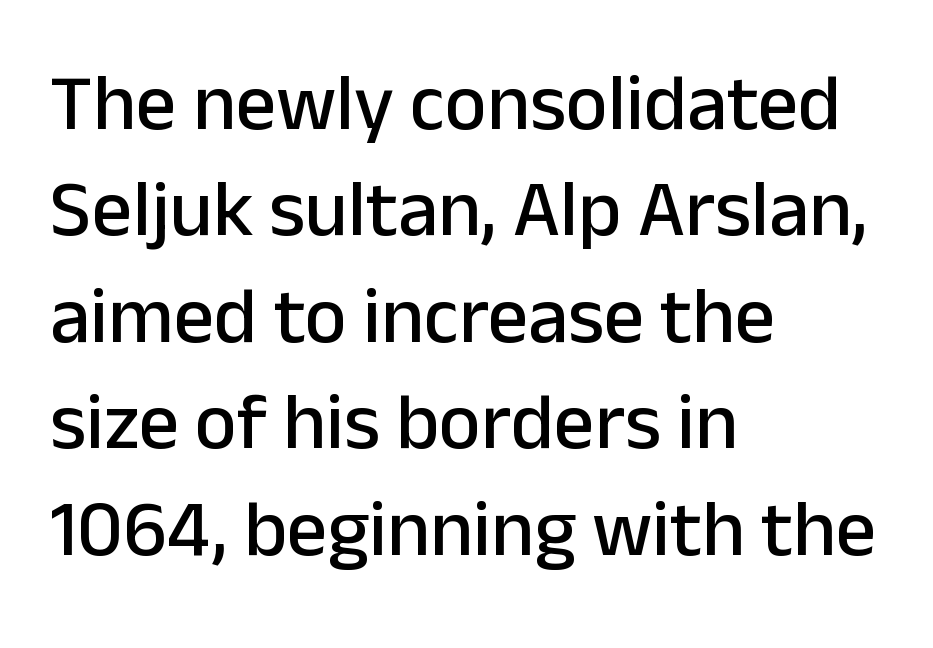
{"serif": "no", "italic": "no", "width": "normal", "stroke_contrast": "low", "x_height": "medium", "monospaced": "no", "underline": "no", "align": "left", "line_spacing": "normal", "line_spacing_ratio": 1.33, "letter_spacing": "normal", "letter_spacing_em": 0.0, "glyph_px": 80}
